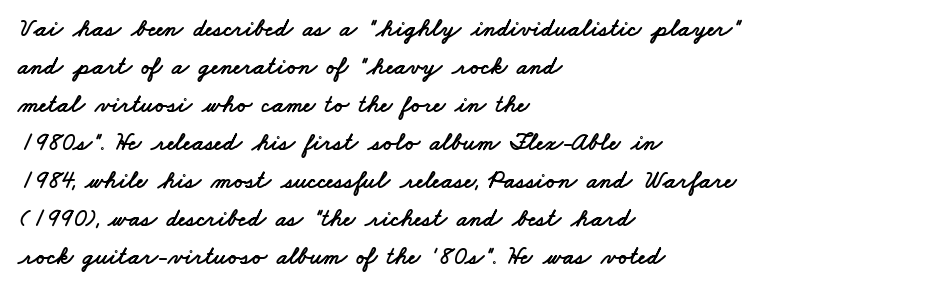
{"underline": "no", "align": "left", "line_spacing": "normal", "line_spacing_ratio": 1.52, "letter_spacing": "normal", "letter_spacing_em": 0.0, "glyph_px": 25}
